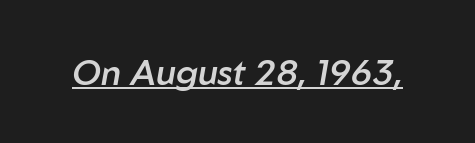
Q: Is the text bold? A: Semi-bold.
Q: Is the text italic (slanted)? A: Yes, it leans right by about 10 degrees.
Q: Is the text underlined? A: Yes.
Q: Is the spacing between letters normal or unusually wide? A: Normal.
Q: Width (condensed, normal, or wide)? A: Normal.
Q: Stroke contrast? A: Low.
Q: x-height? A: Medium.
Q: Monospaced? A: No.
